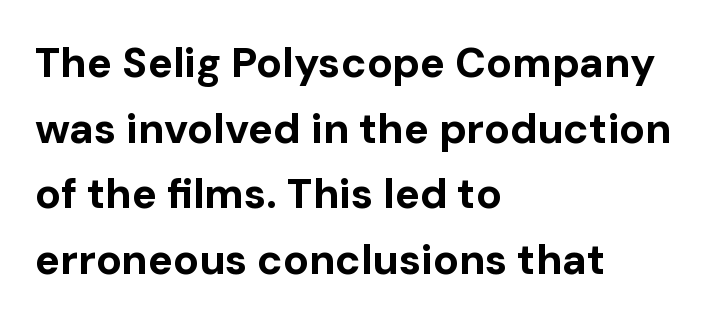
Q: Is the text bold? A: Yes.
Q: Is the text italic (slanted)? A: No, it is upright.
Q: Is the typeface a serif or a sans-serif typeface? A: Sans-serif.
Q: Is the text underlined? A: No.
Q: How is the paragraph aligned? A: Left-aligned.
Q: Is the spacing between letters normal or unusually wide? A: Normal.
Q: Is the spacing between lines tight, normal or loose? A: Normal.
Q: Width (condensed, normal, or wide)? A: Normal.
Q: Stroke contrast? A: Low.
Q: x-height? A: Medium.
Q: Monospaced? A: No.
